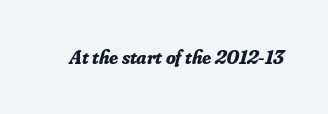
{"italic": "yes", "lean": "right", "slant_degrees": 16, "bold": "yes", "underline": "no", "letter_spacing": "normal", "letter_spacing_em": 0.0, "glyph_px": 20}
